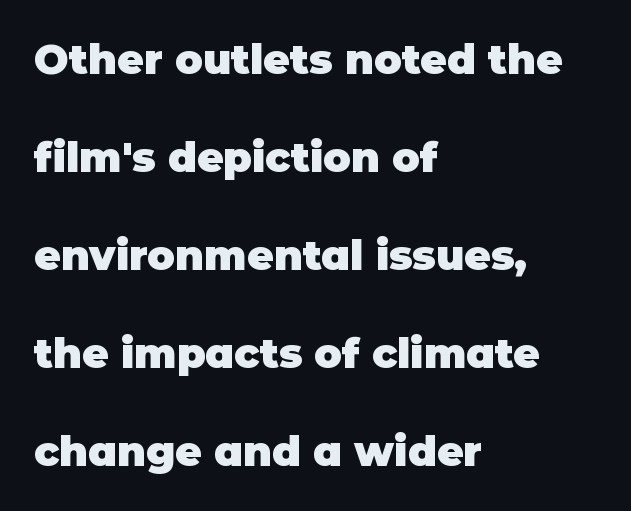
The image shows 41 px heavy sans-serif type, upright; set left-aligned, loose line spacing (2.39x), normal letter spacing, not underlined; low stroke contrast and a large x-height.
